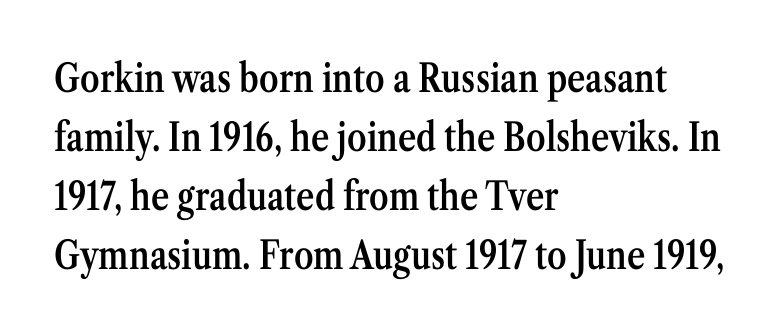
The rag falls on the right side of this text block. Glyph-to-glyph distance matches everyday printed text. Are there feet on the stems? There are — it's a serif. This is roman type, the default non-slanted kind.
